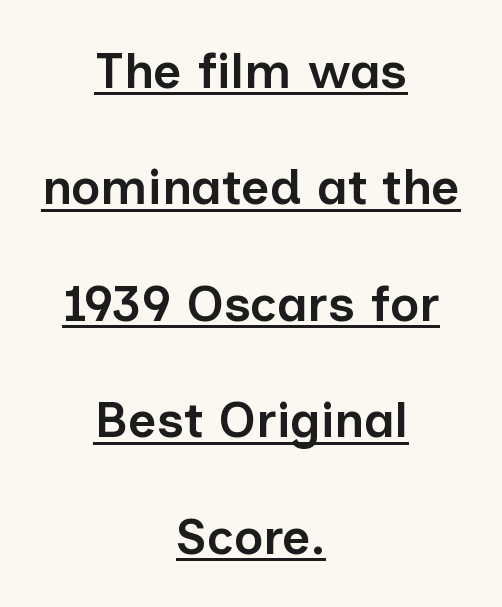
Q: Is the text bold? A: Semi-bold.
Q: Is the text italic (slanted)? A: No, it is upright.
Q: Is the typeface a serif or a sans-serif typeface? A: Sans-serif.
Q: Is the text underlined? A: Yes.
Q: How is the paragraph aligned? A: Centered.
Q: Is the spacing between letters normal or unusually wide? A: Normal.
Q: Is the spacing between lines tight, normal or loose? A: Loose.
Q: Width (condensed, normal, or wide)? A: Normal.
Q: Stroke contrast? A: Low.
Q: x-height? A: Medium.
Q: Monospaced? A: No.
